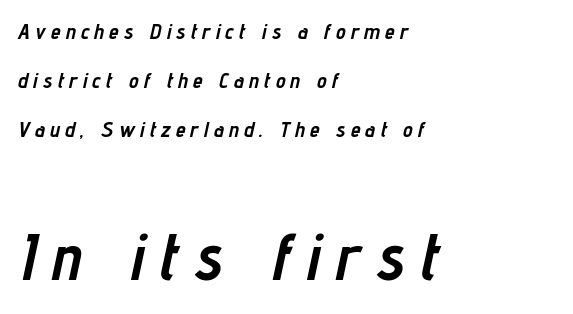
Q: Is the text bold? A: Yes.
Q: Is the text italic (slanted)? A: Yes, it leans right by about 12 degrees.
Q: Is the text underlined? A: No.
Q: How is the paragraph aligned? A: Left-aligned.
Q: Is the spacing between letters normal or unusually wide? A: Unusually wide.
Q: Is the spacing between lines tight, normal or loose? A: Loose.
Q: Which block of text is set in a larger size, the first (top) or the second (bottom)? A: The second (bottom) one.
Q: Width (condensed, normal, or wide)? A: Condensed.
Q: Stroke contrast? A: Low.
Q: x-height? A: Medium.
Q: Monospaced? A: No.
